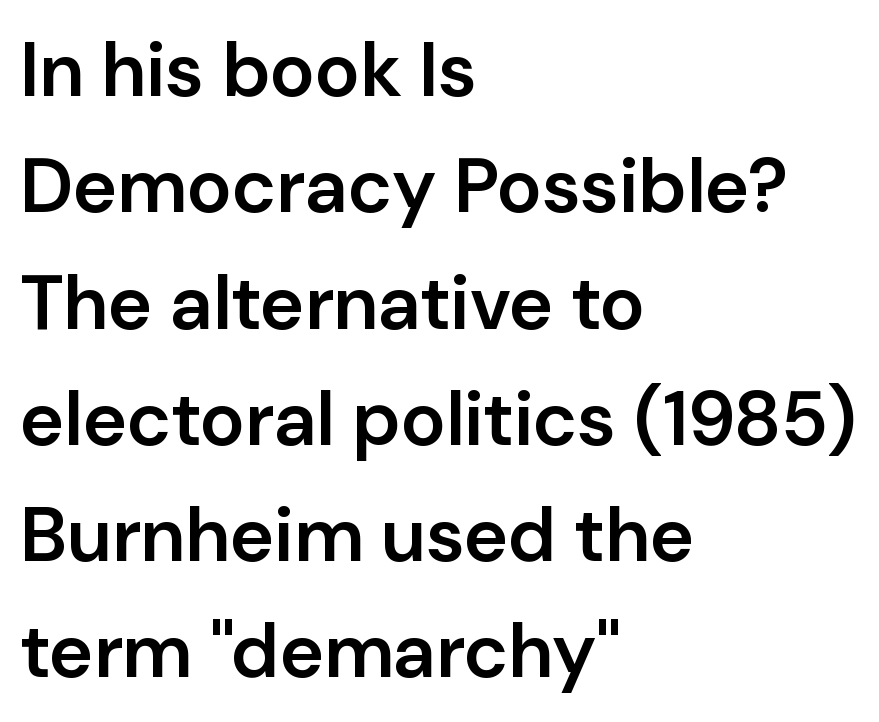
Observe the absence of serifs on each vertical stroke in this sample. This rendering leaves character spacing at its baseline value. Letters rest on an invisible, unmarked baseline. Does the copy run flush right? No — it runs flush left. This is moderately heavy type, rendered in semibold.
